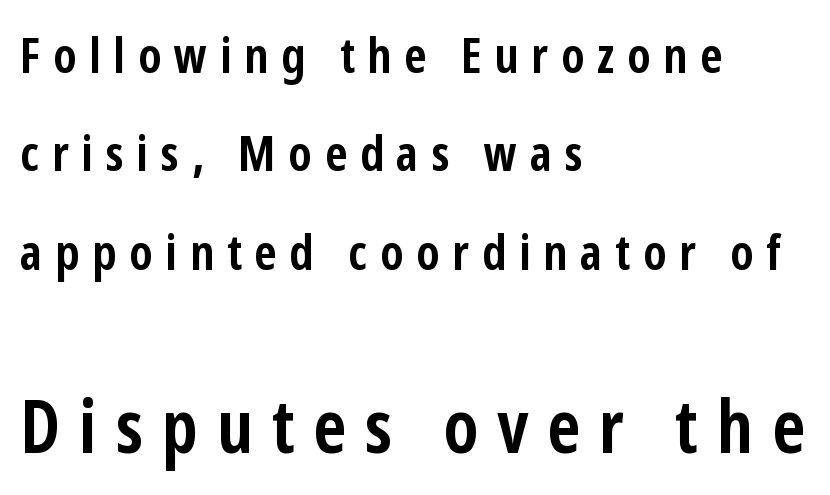
Q: Is the text bold? A: Yes.
Q: Is the text italic (slanted)? A: No, it is upright.
Q: Is the typeface a serif or a sans-serif typeface? A: Sans-serif.
Q: Is the text underlined? A: No.
Q: How is the paragraph aligned? A: Left-aligned.
Q: Is the spacing between letters normal or unusually wide? A: Unusually wide.
Q: Is the spacing between lines tight, normal or loose? A: Loose.
Q: Which block of text is set in a larger size, the first (top) or the second (bottom)? A: The second (bottom) one.
Q: Width (condensed, normal, or wide)? A: Condensed.
Q: Stroke contrast? A: Low.
Q: x-height? A: Medium.
Q: Monospaced? A: No.
